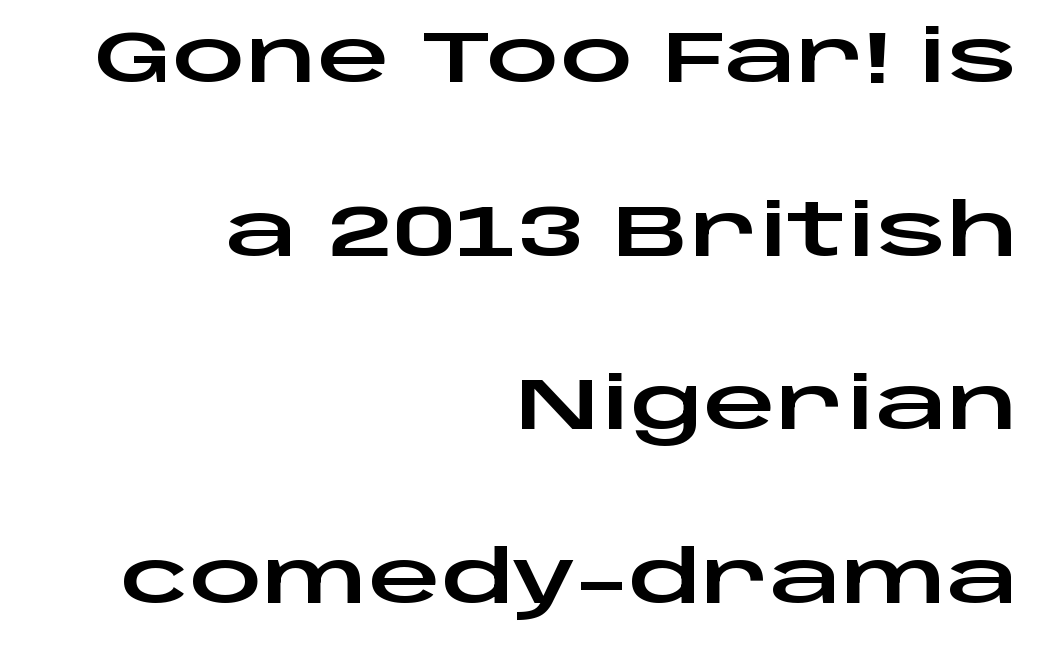
{"serif": "no", "italic": "no", "width": "wide", "stroke_contrast": "low", "x_height": "large", "monospaced": "no", "underline": "no", "align": "right", "line_spacing": "loose", "line_spacing_ratio": 2.41, "letter_spacing": "normal", "letter_spacing_em": 0.0, "glyph_px": 72}
